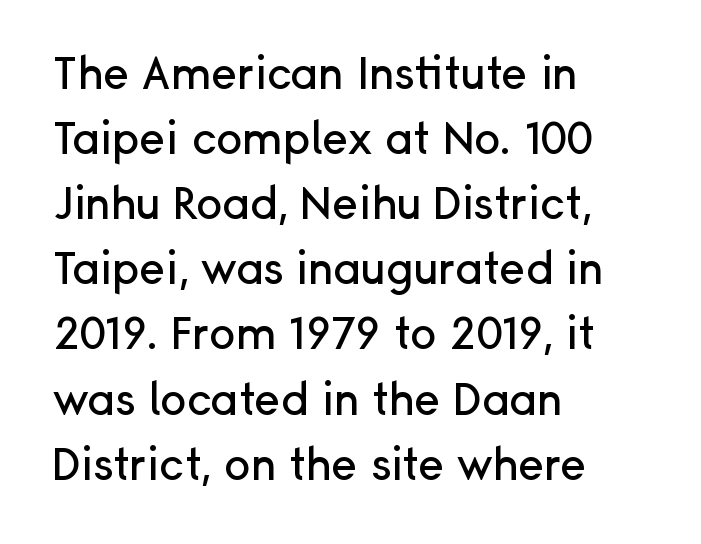
{"serif": "no", "italic": "no", "width": "normal", "stroke_contrast": "low", "x_height": "medium", "monospaced": "no", "underline": "no", "align": "left", "line_spacing": "normal", "line_spacing_ratio": 1.48, "letter_spacing": "normal", "letter_spacing_em": 0.0, "glyph_px": 44}
